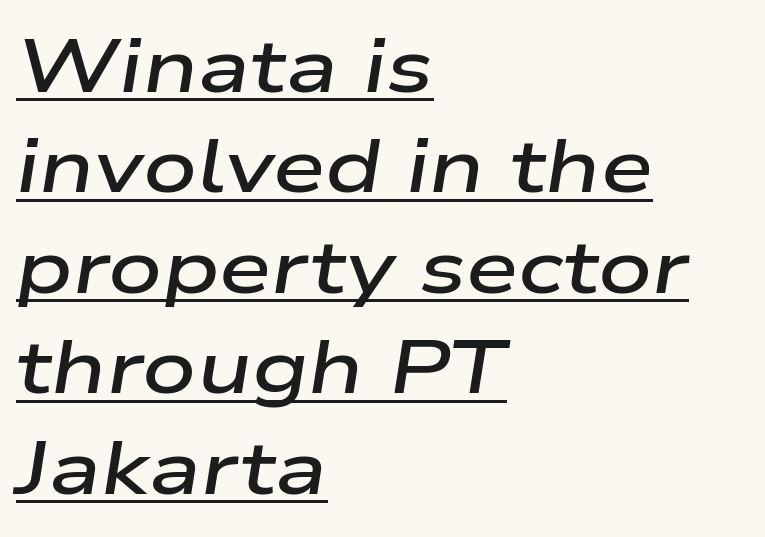
Q: Is the text bold? A: Semi-bold.
Q: Is the text italic (slanted)? A: Yes, it leans right by about 9 degrees.
Q: Is the text underlined? A: Yes.
Q: How is the paragraph aligned? A: Left-aligned.
Q: Is the spacing between letters normal or unusually wide? A: Normal.
Q: Is the spacing between lines tight, normal or loose? A: Normal.
Q: Width (condensed, normal, or wide)? A: Wide.
Q: Stroke contrast? A: Low.
Q: x-height? A: Medium.
Q: Monospaced? A: No.
